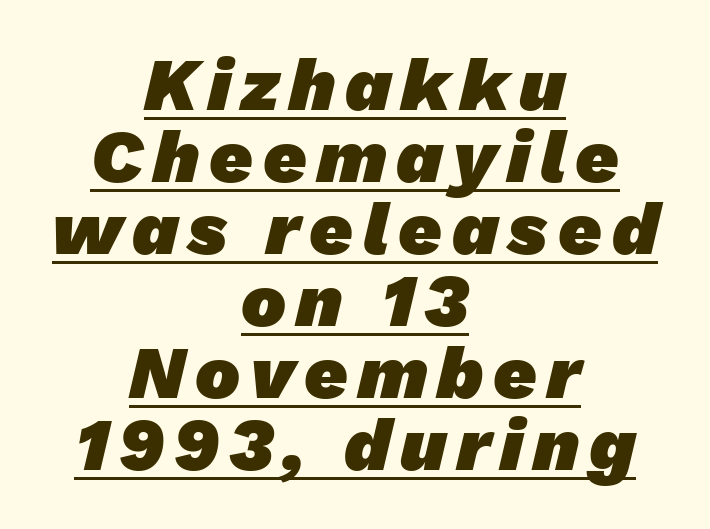
Q: Is the text bold? A: Yes.
Q: Is the typeface a serif or a sans-serif typeface? A: Sans-serif.
Q: Is the text underlined? A: Yes.
Q: How is the paragraph aligned? A: Centered.
Q: Is the spacing between lines tight, normal or loose? A: Tight.
Q: Width (condensed, normal, or wide)? A: Normal.
Q: Stroke contrast? A: Low.
Q: x-height? A: Medium.
Q: Monospaced? A: No.
